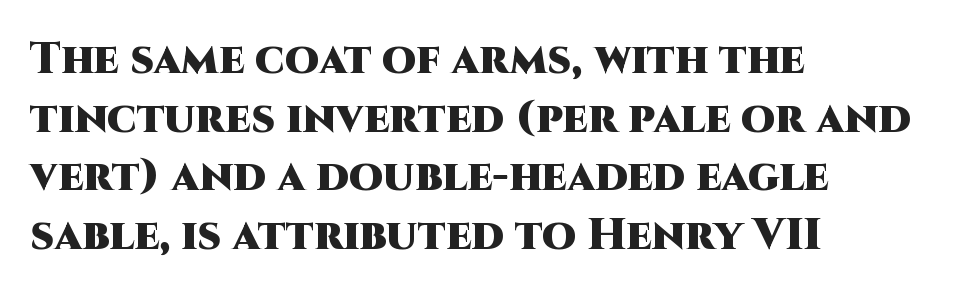
The image shows 44 px heavy sans-serif type, upright; set left-aligned, normal line spacing (1.33x), normal letter spacing, not underlined; high stroke contrast and a large x-height.
